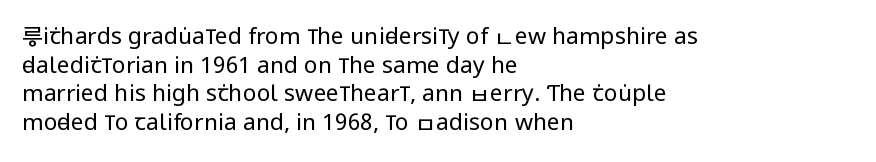
Beneath every word, the page is bare. On a weight scale, this lands at 450 or below. Look at the tracking — it's just the regular setting, nothing added. The typesetter chose a ragged-right arrangement here. Upright lettering throughout.
